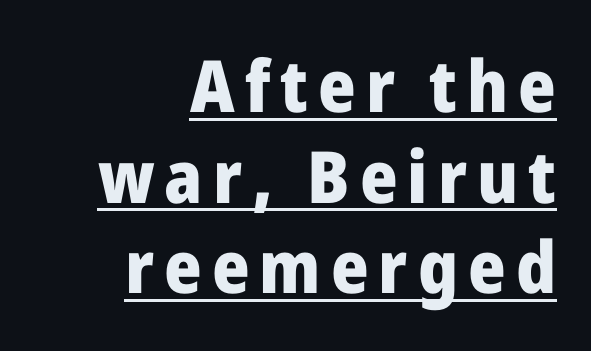
Q: Is the text bold? A: Yes.
Q: Is the text italic (slanted)? A: No, it is upright.
Q: Is the typeface a serif or a sans-serif typeface? A: Sans-serif.
Q: Is the text underlined? A: Yes.
Q: How is the paragraph aligned? A: Right-aligned.
Q: Is the spacing between lines tight, normal or loose? A: Normal.
Q: Width (condensed, normal, or wide)? A: Normal.
Q: Stroke contrast? A: Low.
Q: x-height? A: Medium.
Q: Monospaced? A: No.
